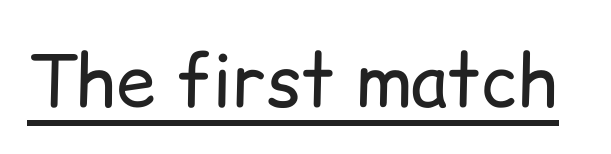
Q: Is the text bold? A: No.
Q: Is the text italic (slanted)? A: No, it is upright.
Q: Is the typeface a serif or a sans-serif typeface? A: Sans-serif.
Q: Is the text underlined? A: Yes.
Q: Is the spacing between letters normal or unusually wide? A: Normal.
Q: Width (condensed, normal, or wide)? A: Normal.
Q: Stroke contrast? A: Low.
Q: x-height? A: Medium.
Q: Monospaced? A: No.
